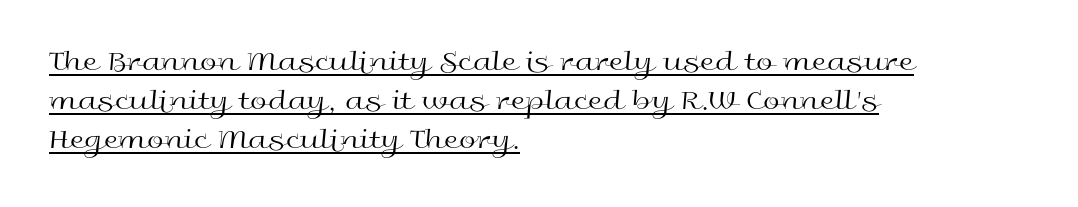
{"serif": "no", "italic": "no", "bold": "no", "weight": "regular", "width": "wide", "x_height": "medium", "monospaced": "no", "underline": "yes", "align": "left", "line_spacing": "normal", "line_spacing_ratio": 1.3, "letter_spacing": "normal", "letter_spacing_em": 0.0, "glyph_px": 30}
